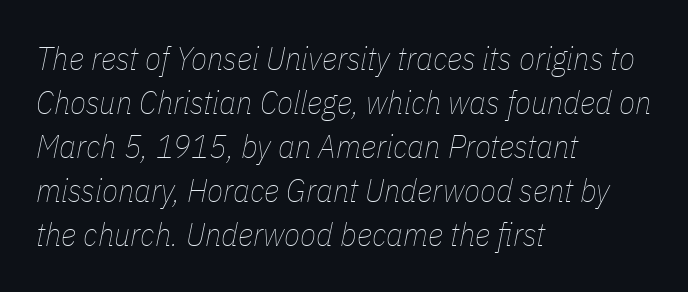
{"italic": "yes", "lean": "right", "slant_degrees": 11, "bold": "no", "weight": "thin", "width": "condensed", "stroke_contrast": "low", "x_height": "medium", "monospaced": "no", "underline": "no", "align": "left", "line_spacing": "normal", "line_spacing_ratio": 1.33, "letter_spacing": "normal", "letter_spacing_em": 0.0, "glyph_px": 33}
